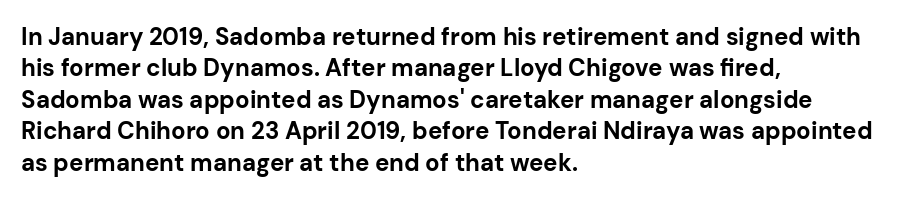
{"italic": "no", "bold": "yes", "underline": "no", "align": "left", "line_spacing": "normal", "line_spacing_ratio": 1.31, "letter_spacing": "normal", "letter_spacing_em": 0.0, "glyph_px": 24}
